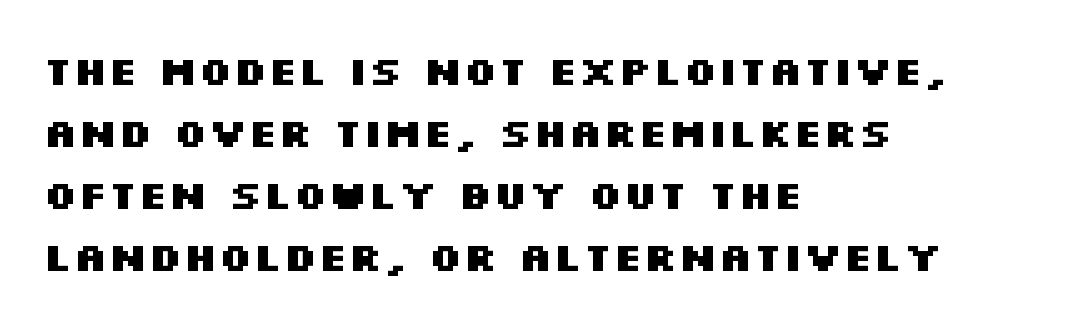
The image shows 40 px heavy, wide sans-serif type, upright; set left-aligned, normal line spacing (1.55x), normal letter spacing, not underlined; medium stroke contrast and a large x-height.
